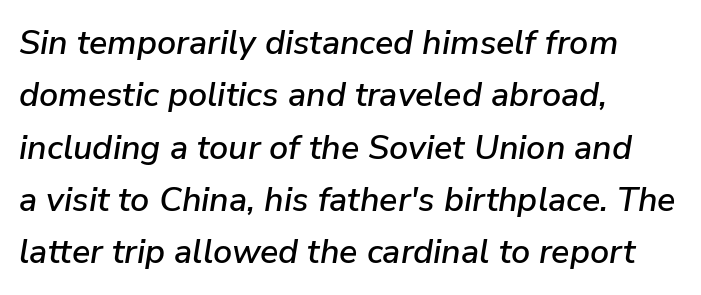
Q: Is the text italic (slanted)? A: Yes, it leans right by about 9 degrees.
Q: Is the text underlined? A: No.
Q: How is the paragraph aligned? A: Left-aligned.
Q: Is the spacing between letters normal or unusually wide? A: Normal.
Q: Is the spacing between lines tight, normal or loose? A: Normal.
Q: Width (condensed, normal, or wide)? A: Normal.
Q: Stroke contrast? A: Low.
Q: x-height? A: Medium.
Q: Monospaced? A: No.
